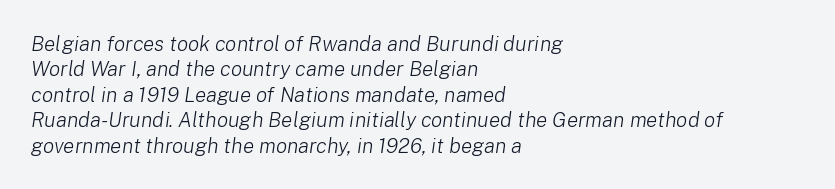
{"italic": "yes", "lean": "right", "slant_degrees": 8, "bold": "no", "underline": "no", "align": "left", "line_spacing_ratio": 1.21, "letter_spacing": "normal", "letter_spacing_em": 0.0, "glyph_px": 21}
